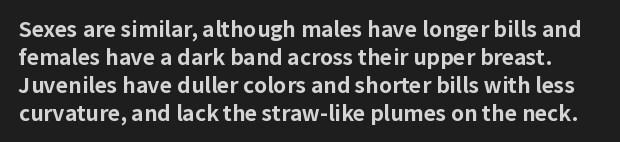
Q: Is the text bold? A: Yes.
Q: Is the text italic (slanted)? A: No, it is upright.
Q: Is the text underlined? A: No.
Q: Is the spacing between letters normal or unusually wide? A: Normal.
Q: Is the spacing between lines tight, normal or loose? A: Normal.
